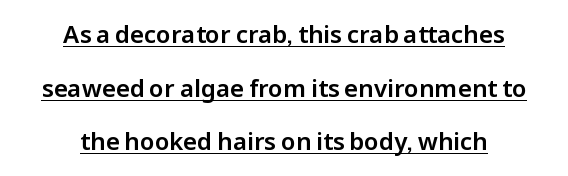
Q: Is the text italic (slanted)? A: No, it is upright.
Q: Is the text underlined? A: Yes.
Q: How is the paragraph aligned? A: Centered.
Q: Is the spacing between letters normal or unusually wide? A: Normal.
Q: Is the spacing between lines tight, normal or loose? A: Loose.
